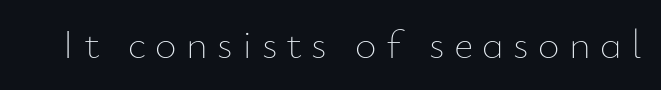
Q: Is the text bold? A: No.
Q: Is the text italic (slanted)? A: No, it is upright.
Q: Is the text underlined? A: No.
Q: Is the spacing between letters normal or unusually wide? A: Unusually wide.
Q: Width (condensed, normal, or wide)? A: Normal.
Q: Stroke contrast? A: Low.
Q: x-height? A: Small.
Q: Monospaced? A: No.
